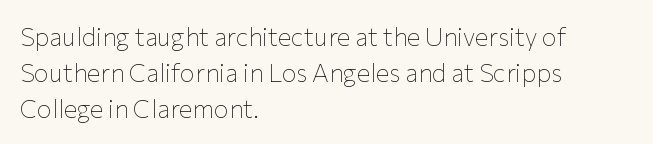
The image shows 25 px text type, upright; set left-aligned, normal line spacing (1.44x), normal letter spacing, not underlined.
